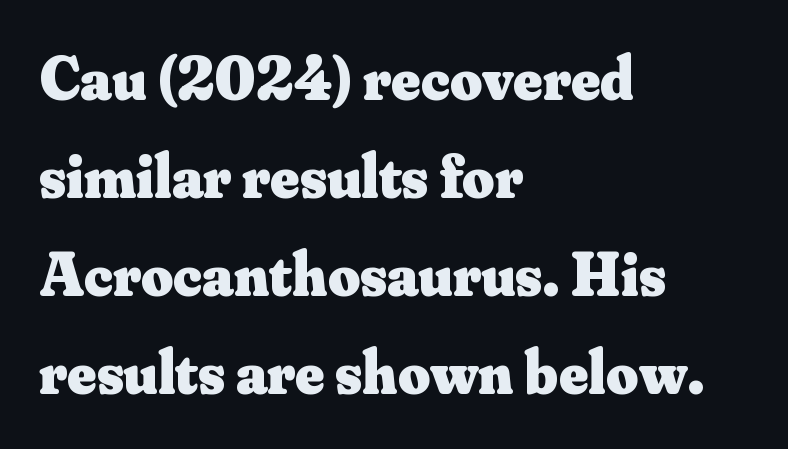
{"serif": "yes", "italic": "no", "bold": "yes", "weight": "heavy", "width": "normal", "stroke_contrast": "medium", "x_height": "small", "monospaced": "no", "underline": "no", "align": "left", "line_spacing": "normal", "line_spacing_ratio": 1.58, "letter_spacing": "normal", "letter_spacing_em": 0.0, "glyph_px": 62}
